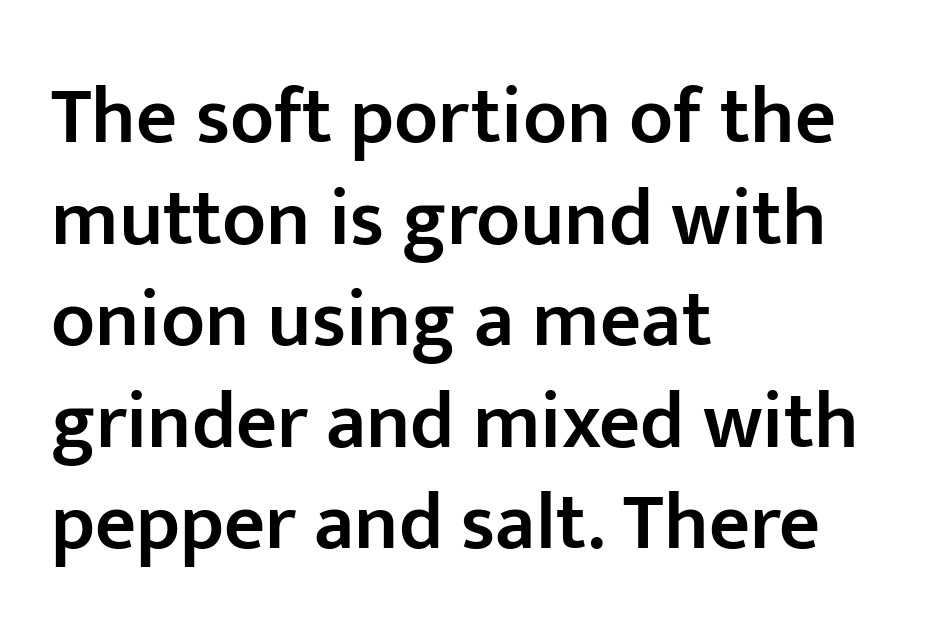
The image shows 80 px semibold sans-serif type, upright; set left-aligned, normal line spacing (1.27x), normal letter spacing, not underlined; low stroke contrast and a medium x-height.
